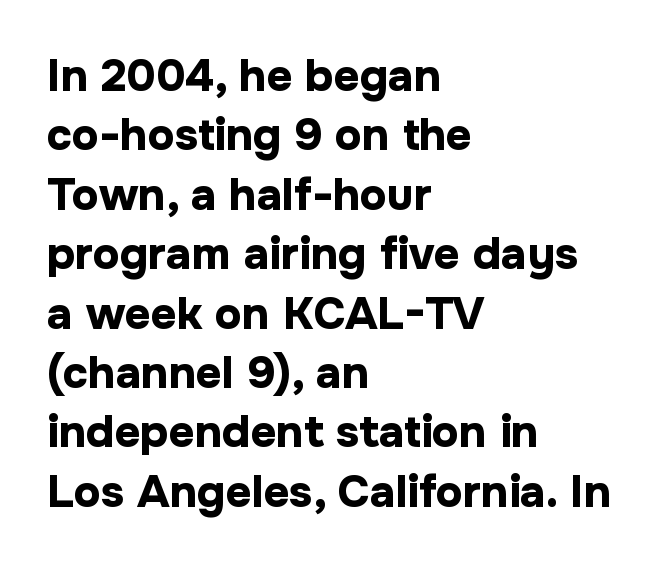
The baseline area is clear. The typesetting leans heavy: a genuine bold. Upright lettering throughout. Students, observe: this is what conventionally led text looks like.
